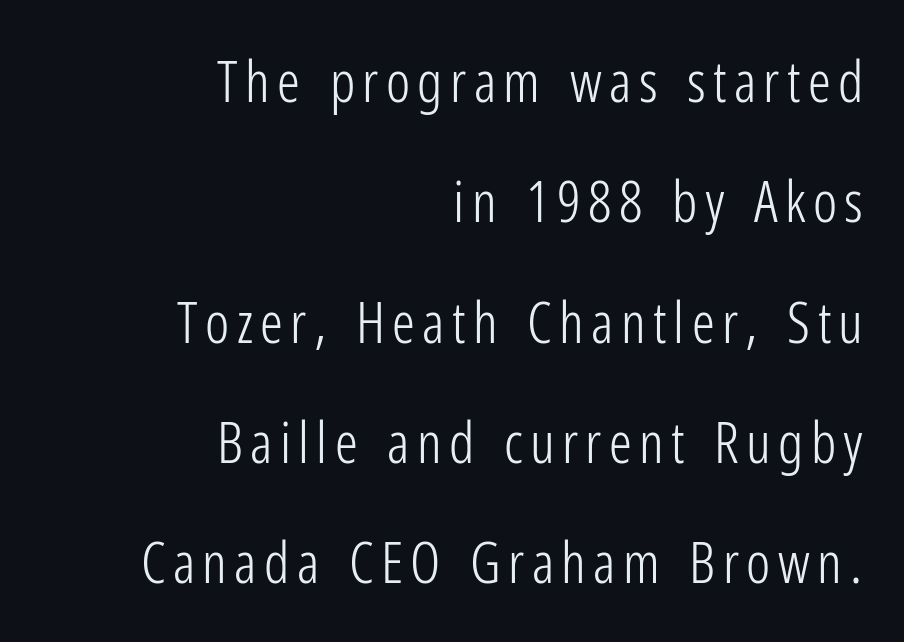
{"serif": "no", "italic": "no", "bold": "no", "weight": "light", "width": "condensed", "stroke_contrast": "low", "x_height": "medium", "monospaced": "no", "underline": "no", "align": "right", "line_spacing": "loose", "line_spacing_ratio": 2.11, "glyph_px": 57}
